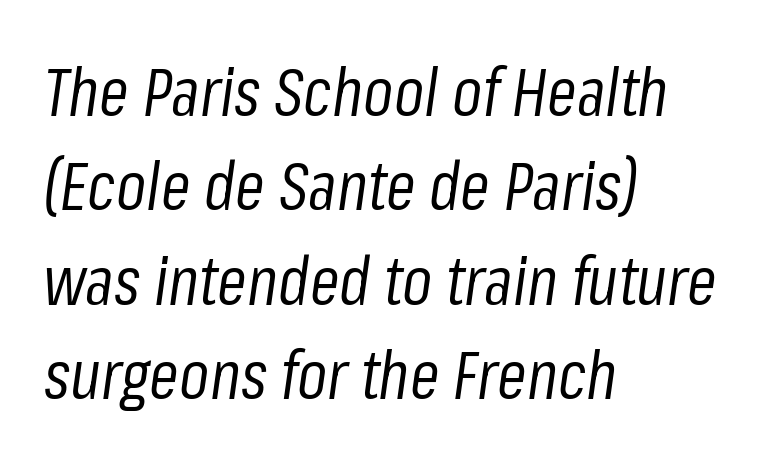
The image shows 67 px regular-weight, condensed type, italic (leaning right); set left-aligned, normal line spacing (1.41x), normal letter spacing, not underlined; low stroke contrast and a medium x-height.
